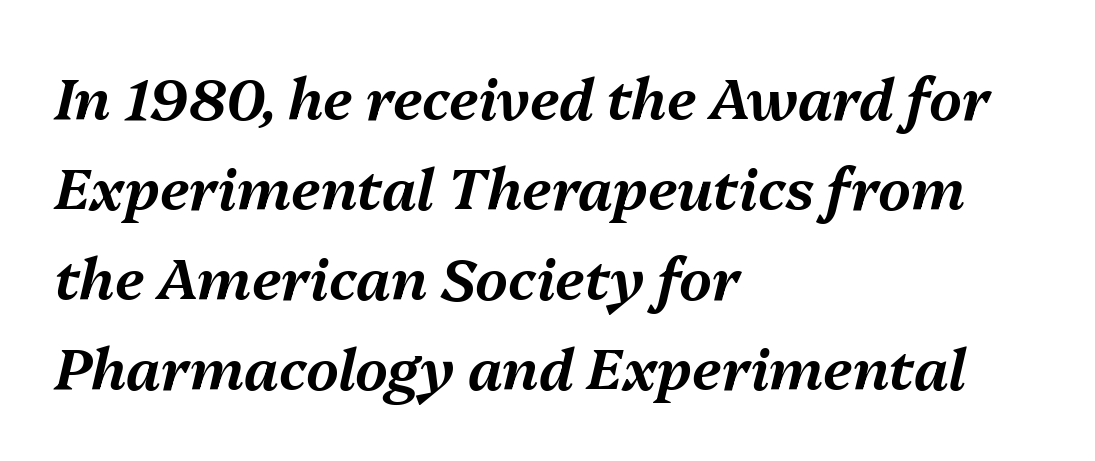
{"italic": "yes", "lean": "right", "slant_degrees": 13, "width": "normal", "stroke_contrast": "medium", "x_height": "medium", "monospaced": "no", "underline": "no", "align": "left", "line_spacing": "normal", "line_spacing_ratio": 1.58, "letter_spacing": "normal", "letter_spacing_em": 0.0, "glyph_px": 57}
